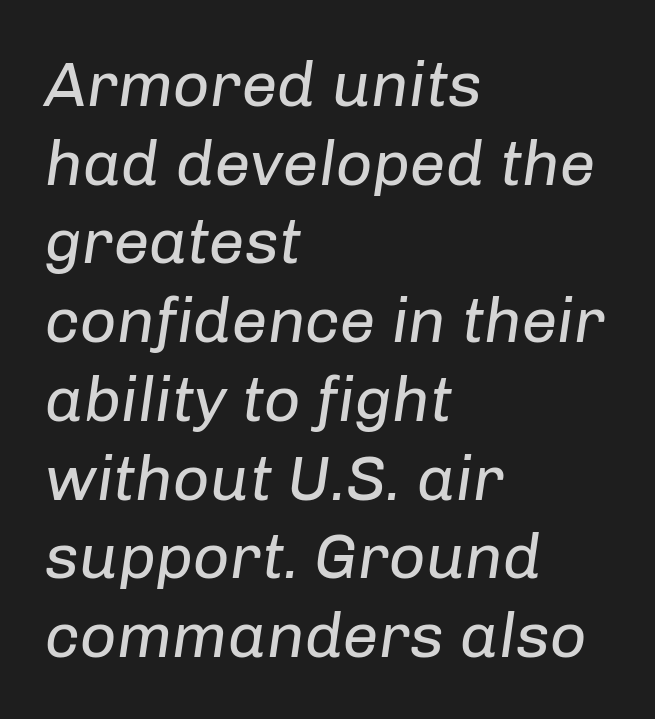
{"italic": "yes", "lean": "right", "slant_degrees": 8, "bold": "no", "weight": "regular", "width": "normal", "stroke_contrast": "low", "x_height": "medium", "monospaced": "no", "underline": "no", "align": "left", "line_spacing_ratio": 1.23, "letter_spacing": "normal", "letter_spacing_em": 0.0, "glyph_px": 64}
